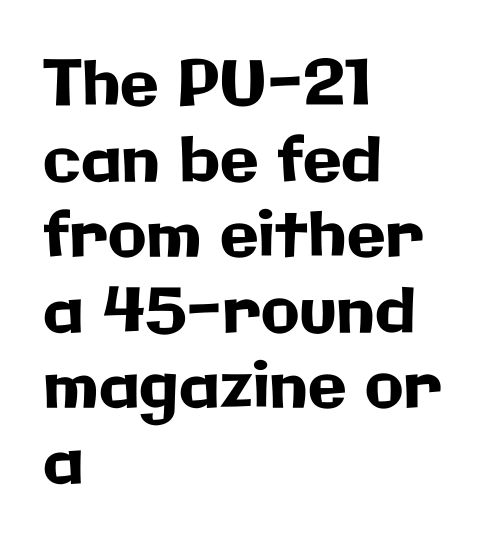
{"serif": "no", "italic": "no", "width": "normal", "stroke_contrast": "low", "x_height": "medium", "monospaced": "no", "underline": "no", "align": "left", "line_spacing_ratio": 1.2, "letter_spacing": "normal", "letter_spacing_em": 0.0, "glyph_px": 63}
